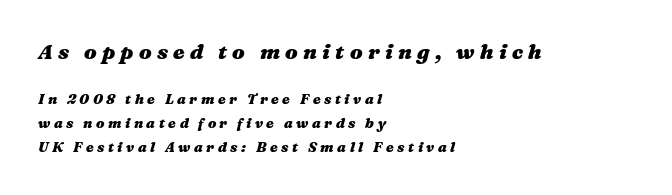
The foot of each line stays bare and open. Emphasis-style slanted type is in use. A normal amount of white space separates one row of letters from the next. Typesetter's note — upper block bumped up in size, lower block left smaller. These lines carry a lot of weight — the face is fully bold.
